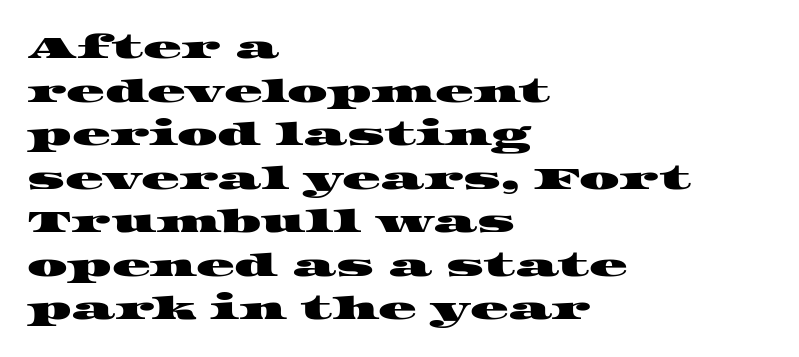
Notice how the passage keeps a crisp vertical edge on the left only. The line-height multiplier appears to be the usual default. The face used here is rendered with its standard letterfit. A serif font was chosen for this passage. Has an underline been added? It has not. Proportional: the letters do not fall into vertical columns.
